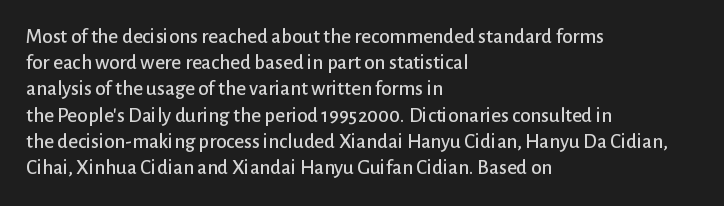
{"italic": "no", "underline": "no", "align": "left", "line_spacing": "normal", "line_spacing_ratio": 1.25, "letter_spacing": "normal", "letter_spacing_em": 0.0, "glyph_px": 21}
